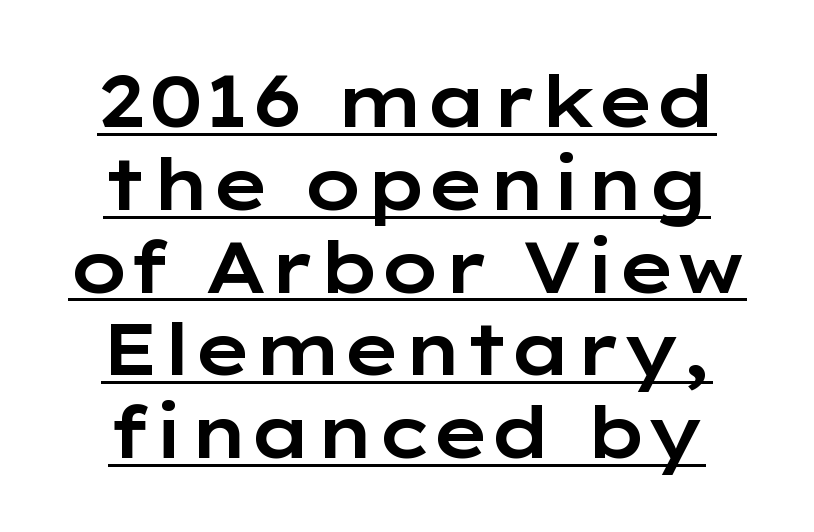
{"serif": "no", "italic": "no", "width": "wide", "stroke_contrast": "low", "x_height": "medium", "monospaced": "no", "underline": "yes", "line_spacing": "tight", "line_spacing_ratio": 1.15, "letter_spacing": "normal", "letter_spacing_em": 0.0, "glyph_px": 72}
